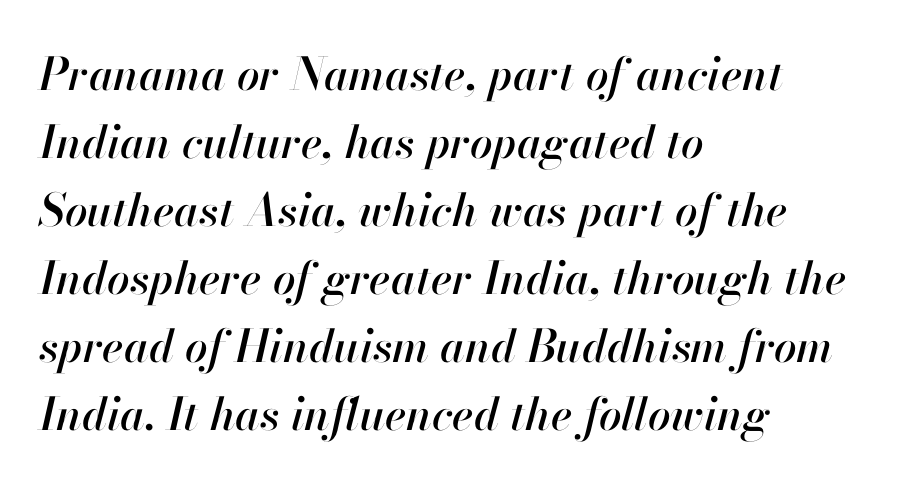
Q: Is the text italic (slanted)? A: Yes, it leans right by about 13 degrees.
Q: Is the text underlined? A: No.
Q: How is the paragraph aligned? A: Left-aligned.
Q: Is the spacing between letters normal or unusually wide? A: Normal.
Q: Is the spacing between lines tight, normal or loose? A: Normal.
Q: Width (condensed, normal, or wide)? A: Normal.
Q: Stroke contrast? A: High.
Q: x-height? A: Small.
Q: Monospaced? A: No.
